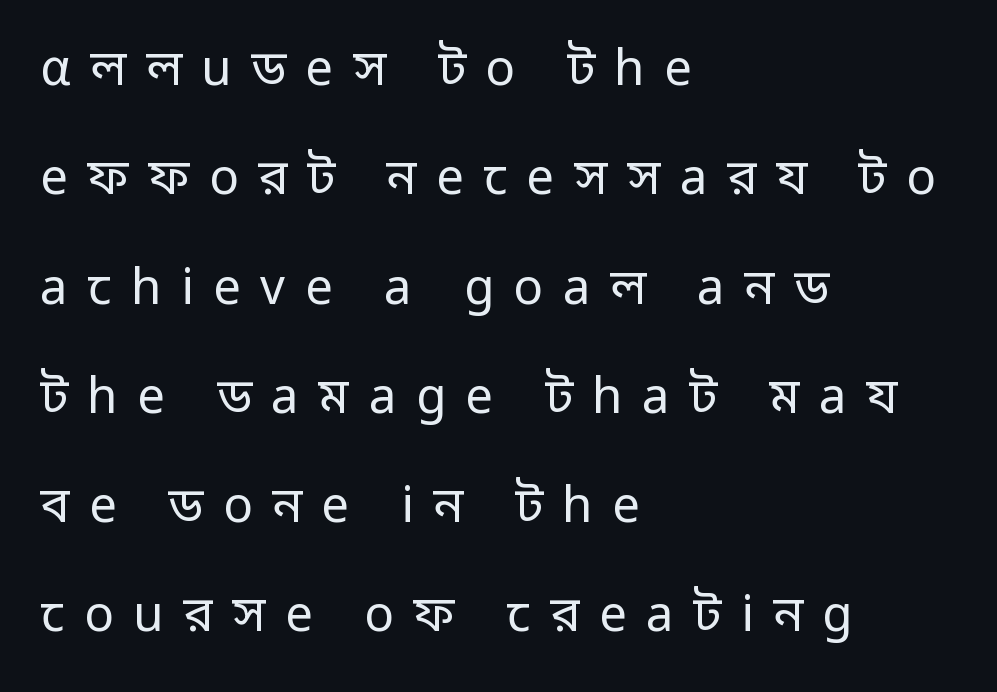
{"serif": "no", "italic": "no", "bold": "no", "weight": "regular", "width": "normal", "stroke_contrast": "low", "x_height": "medium", "monospaced": "no", "underline": "no", "align": "left", "line_spacing": "loose", "line_spacing_ratio": 2.23, "letter_spacing": "wide", "letter_spacing_em": 0.4, "glyph_px": 49}
